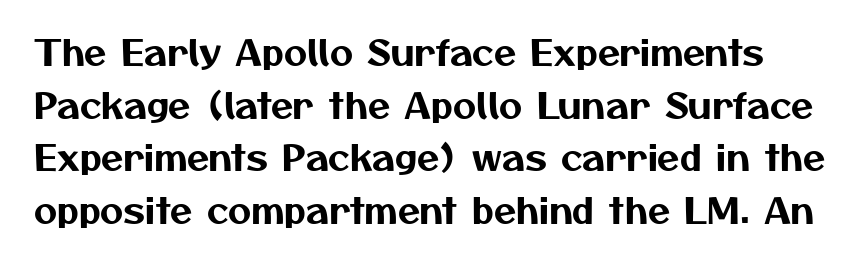
Q: Is the typeface a serif or a sans-serif typeface? A: Sans-serif.
Q: Is the text underlined? A: No.
Q: Is the spacing between letters normal or unusually wide? A: Normal.
Q: Is the spacing between lines tight, normal or loose? A: Normal.
Q: Width (condensed, normal, or wide)? A: Normal.
Q: Stroke contrast? A: Medium.
Q: x-height? A: Medium.
Q: Monospaced? A: No.
